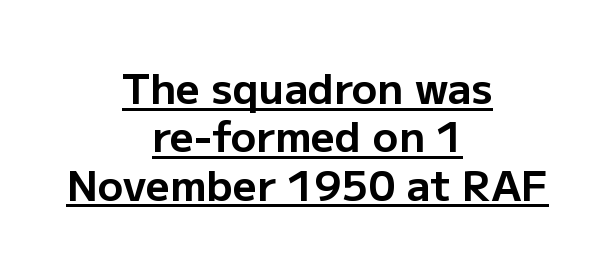
The image shows 42 px bold sans-serif type, upright; set centered, tight line spacing (1.15x), normal letter spacing, underlined; low stroke contrast and a medium x-height.
